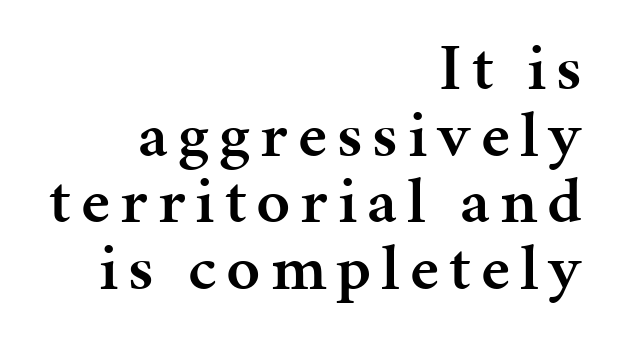
The image shows 66 px semibold serif type, upright; set right-aligned, tight line spacing (1.01x), not underlined; medium stroke contrast and a medium x-height.
